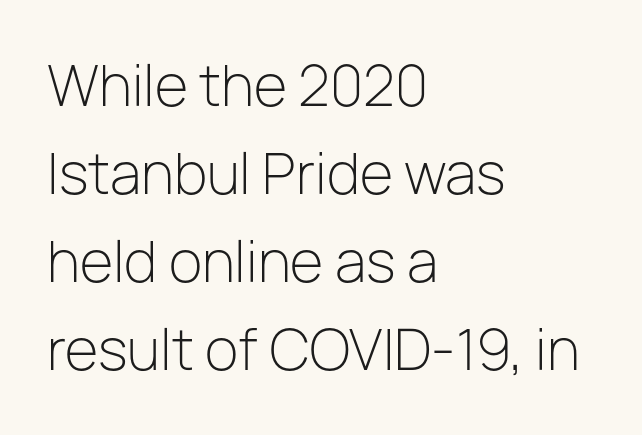
Q: Is the text bold? A: No.
Q: Is the text italic (slanted)? A: No, it is upright.
Q: Is the typeface a serif or a sans-serif typeface? A: Sans-serif.
Q: Is the text underlined? A: No.
Q: How is the paragraph aligned? A: Left-aligned.
Q: Is the spacing between letters normal or unusually wide? A: Normal.
Q: Is the spacing between lines tight, normal or loose? A: Normal.
Q: Width (condensed, normal, or wide)? A: Normal.
Q: Stroke contrast? A: Low.
Q: x-height? A: Medium.
Q: Monospaced? A: No.
